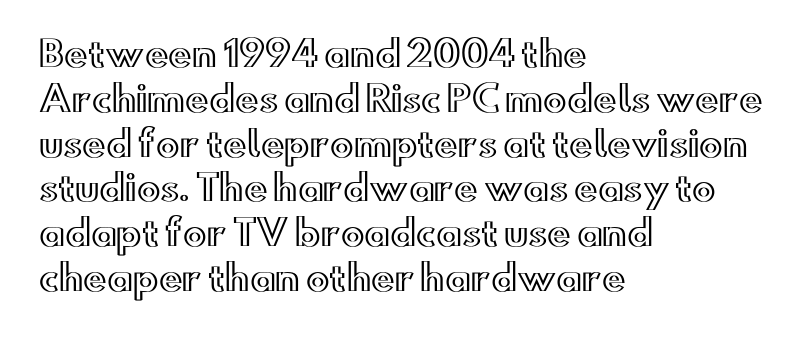
{"italic": "no", "width": "wide", "x_height": "small", "monospaced": "no", "underline": "no", "align": "left", "line_spacing": "normal", "line_spacing_ratio": 1.28, "letter_spacing": "normal", "letter_spacing_em": 0.0, "glyph_px": 35}
